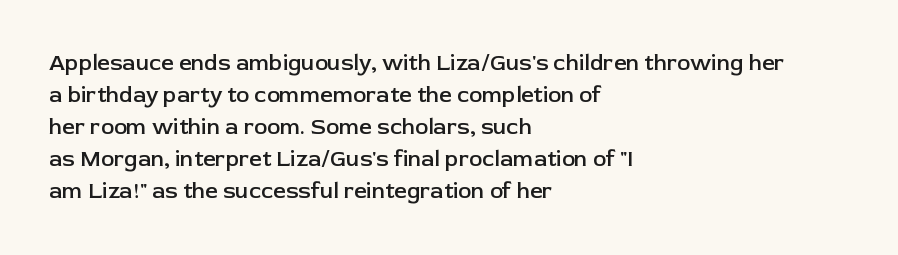
Check the space under the baseline: it is left empty. Style check: upright. The sample has been set in demibold, a notch under bold. Words appear dense and cohesive because spacing is normal. In terms of leading, this rendering sits right in the middle. Where is the straight margin? On the left.
